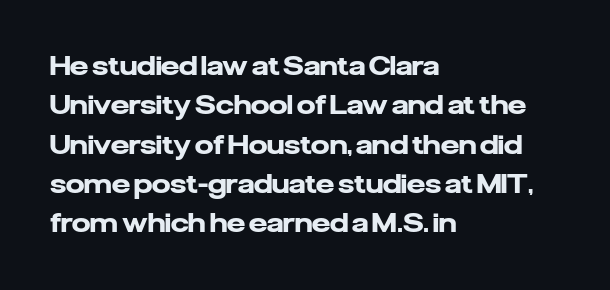
{"italic": "no", "bold": "yes", "underline": "no", "align": "left", "line_spacing": "normal", "line_spacing_ratio": 1.51, "letter_spacing": "normal", "letter_spacing_em": 0.0, "glyph_px": 26}
